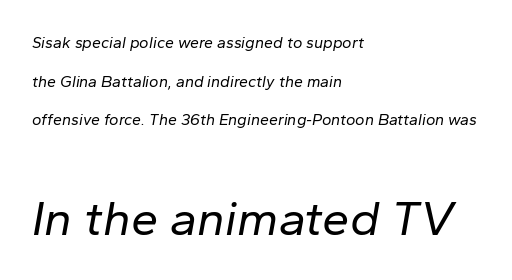
{"italic": "yes", "lean": "right", "slant_degrees": 10, "bold": "no", "weight": "regular", "width": "normal", "stroke_contrast": "low", "x_height": "medium", "monospaced": "no", "underline": "no", "align": "left", "line_spacing": "loose", "line_spacing_ratio": 2.41, "letter_spacing": "normal", "letter_spacing_em": 0.0, "larger_block": "second", "size_ratio": 3.06, "glyph_px": 49}
